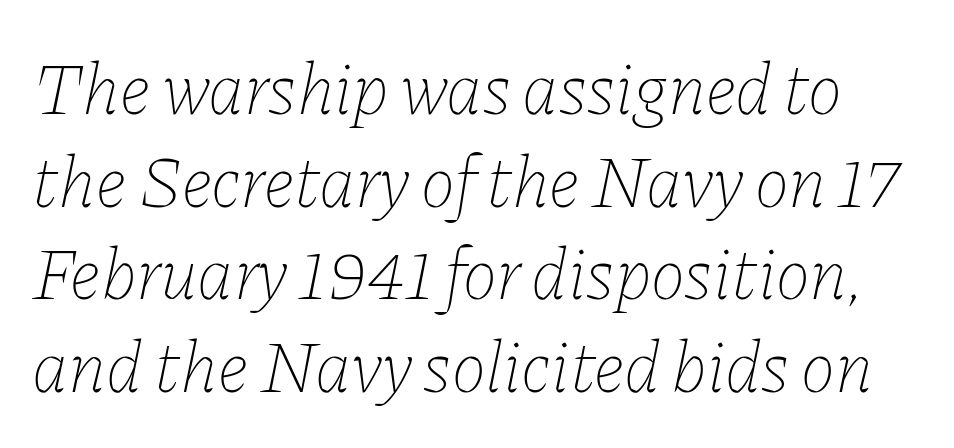
{"italic": "yes", "lean": "right", "slant_degrees": 11, "bold": "no", "weight": "thin", "width": "normal", "stroke_contrast": "low", "x_height": "medium", "monospaced": "no", "underline": "no", "line_spacing": "normal", "line_spacing_ratio": 1.27, "letter_spacing": "normal", "letter_spacing_em": 0.0, "glyph_px": 73}
